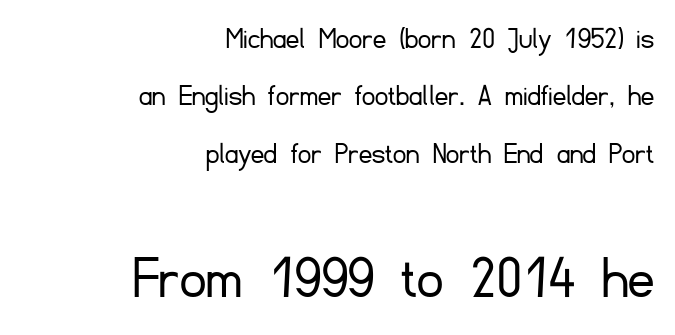
The image shows 64 px light sans-serif type, upright; set right-aligned, line spacing 1.79x, normal letter spacing, not underlined; the second (bottom) block is 2.0x larger; low stroke contrast and a small x-height.
